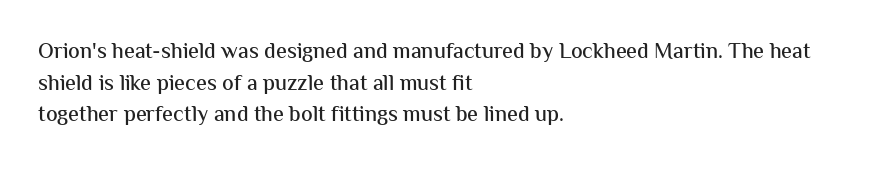
The image shows 22 px text type, upright; set left-aligned, normal line spacing (1.44x), normal letter spacing, not underlined.
